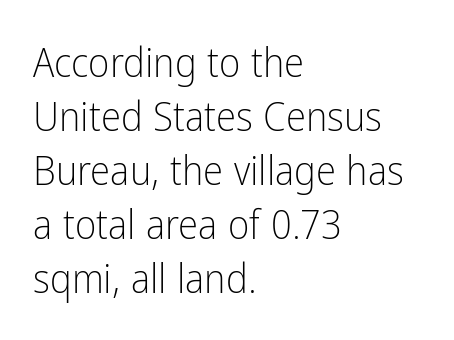
{"serif": "no", "italic": "no", "bold": "no", "weight": "light", "width": "condensed", "stroke_contrast": "low", "x_height": "medium", "monospaced": "no", "underline": "no", "align": "left", "line_spacing": "normal", "line_spacing_ratio": 1.32, "letter_spacing": "normal", "letter_spacing_em": 0.0, "glyph_px": 41}
